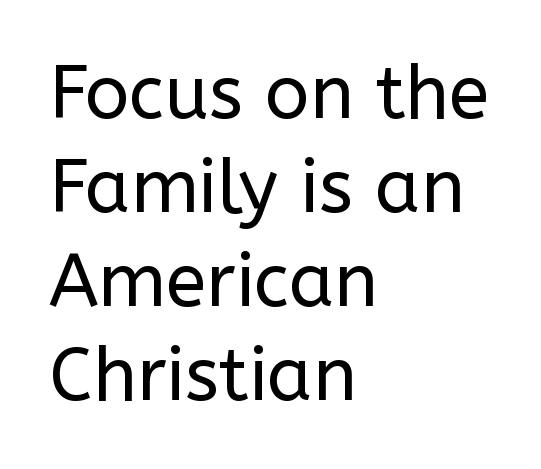
The tracking reads as untouched default to a designer's eye. Anything drawn beneath the words? Only blank space. In terms of posture, this sample is upright. Is this a fixed-width face? No — the glyphs have proportional, varying widths.
